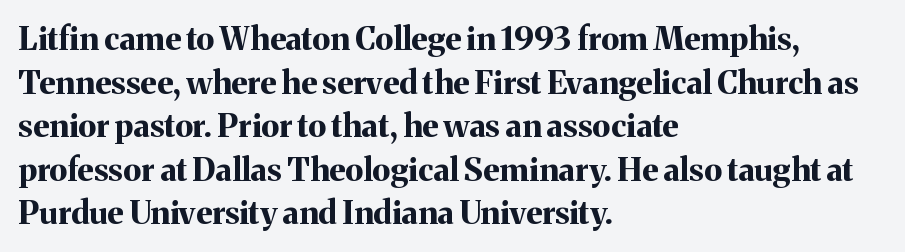
Descenders are the only things crossing below the line. What's the leading like? Ordinary, nothing unusual. Spacing verdict: proportional, widths tailored to each character. The face used here is seriffed, in the tradition of book romans. The specimen reads as upright at a glance. The typesetter chose a ragged-right arrangement here.
